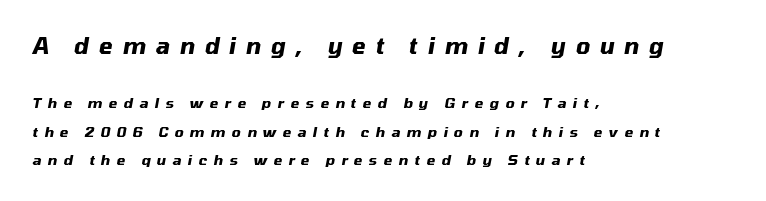
{"italic": "yes", "lean": "right", "slant_degrees": 10, "bold": "yes", "underline": "no", "align": "left", "line_spacing": "loose", "line_spacing_ratio": 2.03, "letter_spacing": "wide", "letter_spacing_em": 0.45, "larger_block": "first", "size_ratio": 1.57, "glyph_px": 22}
